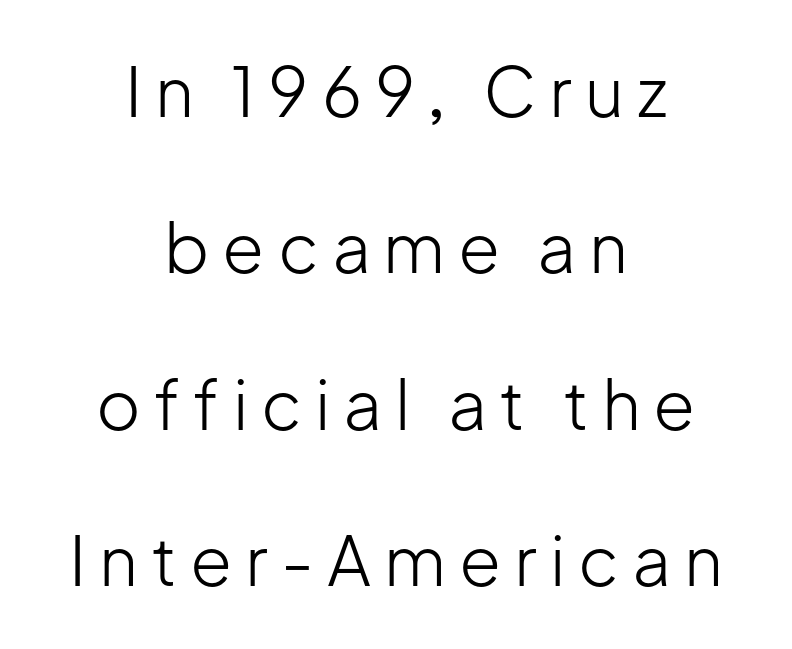
Q: Is the text bold? A: No.
Q: Is the text italic (slanted)? A: No, it is upright.
Q: Is the typeface a serif or a sans-serif typeface? A: Sans-serif.
Q: Is the text underlined? A: No.
Q: How is the paragraph aligned? A: Centered.
Q: Is the spacing between lines tight, normal or loose? A: Loose.
Q: Width (condensed, normal, or wide)? A: Normal.
Q: Stroke contrast? A: Low.
Q: x-height? A: Medium.
Q: Monospaced? A: No.
